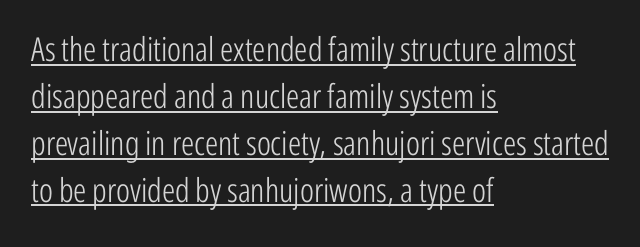
Q: Is the text bold? A: No.
Q: Is the text italic (slanted)? A: No, it is upright.
Q: Is the typeface a serif or a sans-serif typeface? A: Sans-serif.
Q: Is the text underlined? A: Yes.
Q: How is the paragraph aligned? A: Left-aligned.
Q: Is the spacing between letters normal or unusually wide? A: Normal.
Q: Is the spacing between lines tight, normal or loose? A: Normal.
Q: Width (condensed, normal, or wide)? A: Condensed.
Q: Stroke contrast? A: Low.
Q: x-height? A: Medium.
Q: Monospaced? A: No.
